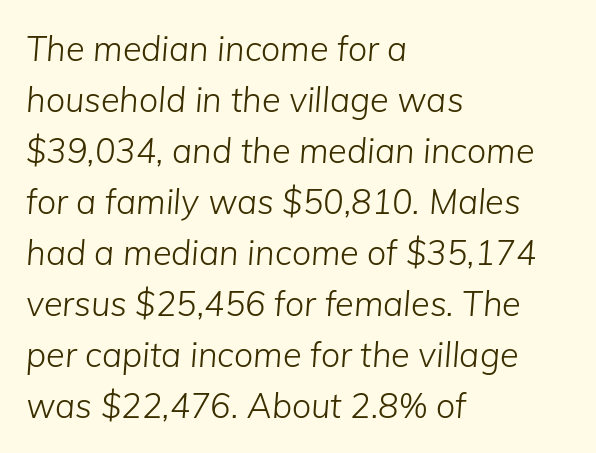
The image shows 34 px light type, italic (leaning right); set left-aligned, normal line spacing (1.5x), normal letter spacing, not underlined; low stroke contrast and a medium x-height.
